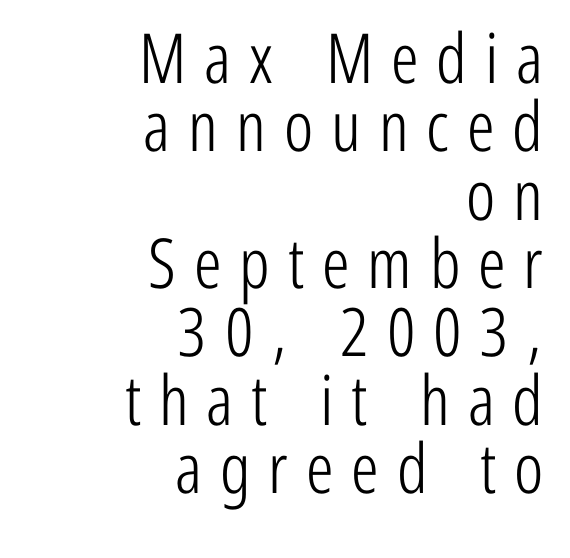
{"serif": "no", "italic": "no", "bold": "no", "weight": "light", "width": "condensed", "stroke_contrast": "low", "x_height": "medium", "monospaced": "no", "underline": "no", "align": "right", "line_spacing": "tight", "line_spacing_ratio": 0.99, "letter_spacing": "wide", "letter_spacing_em": 0.26, "glyph_px": 69}
